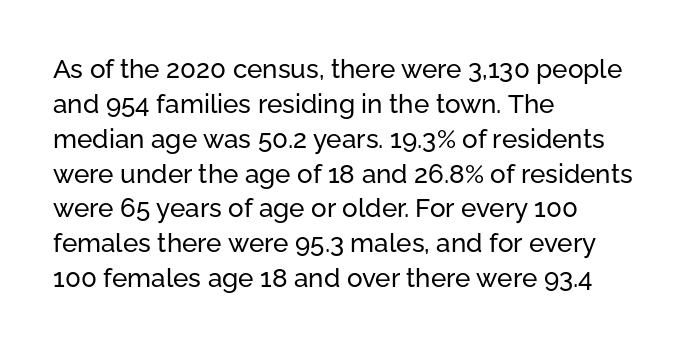
The image shows 26 px text type, upright; set left-aligned, normal line spacing (1.34x), normal letter spacing, not underlined.
